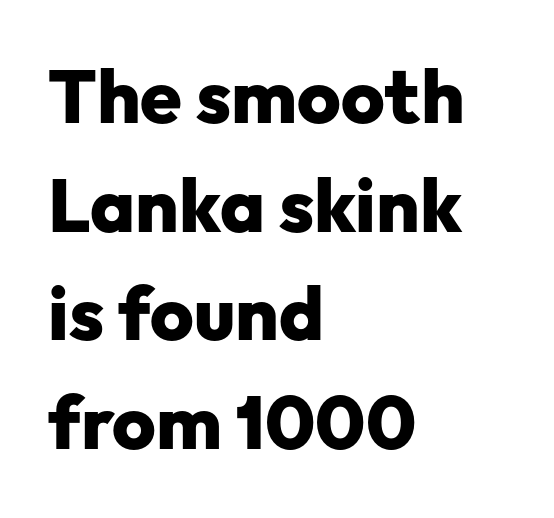
Here the designer chose a conventional face with non-uniform glyph widths. The characters display no serif detailing; their extremities are plain. Compared with a centered layout, this one pins lines to the left instead. The axis of the letterforms is exactly vertical. Glyph-to-glyph distance matches everyday printed text.
